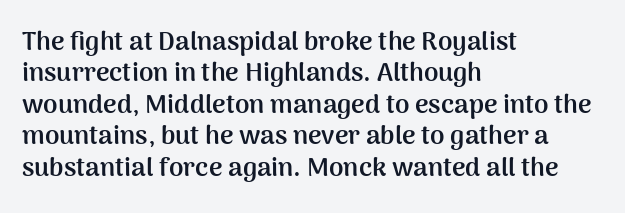
The image shows 26 px bold type, upright; set left-aligned, line spacing 1.21x, normal letter spacing, not underlined.
